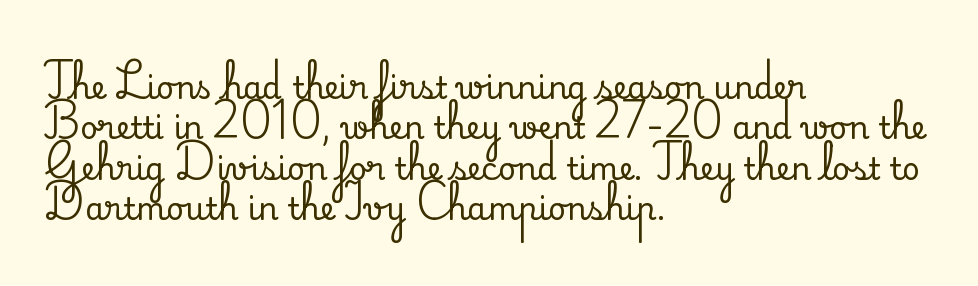
{"serif": "yes", "italic": "no", "width": "normal", "stroke_contrast": "medium", "x_height": "small", "monospaced": "no", "underline": "no", "align": "left", "line_spacing": "normal", "line_spacing_ratio": 1.3, "letter_spacing": "normal", "letter_spacing_em": 0.0, "glyph_px": 31}
